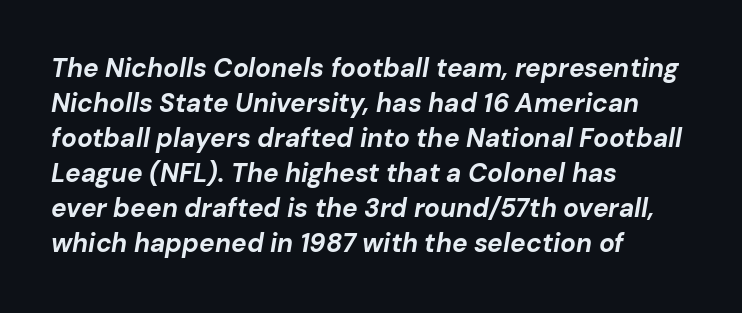
The space beneath each line is pristine and unruled. These lines are set flush left with a ragged right edge. An italicized treatment has been applied to the whole sample. The face used here is rendered with its standard letterfit. In terms of leading, this rendering sits right in the middle. The passage shown is emphatically bold.
